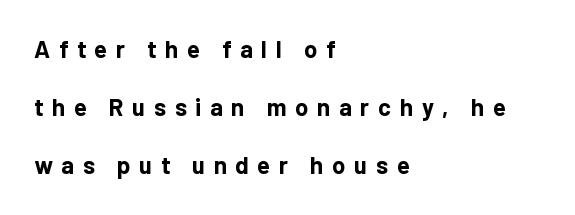
Letter spacing: wide. The characters look thick and weighty, a clear bold. The typography opts for an upright posture over an oblique one. Descenders are the only things crossing below the line. A great deal of white space separates one row of letters from the next.
